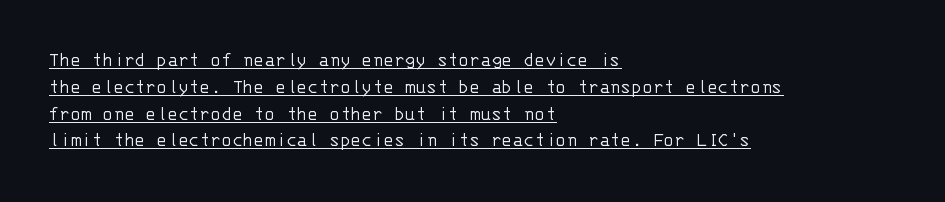
{"italic": "no", "bold": "no", "underline": "yes", "align": "left", "line_spacing": "normal", "line_spacing_ratio": 1.34, "letter_spacing": "normal", "letter_spacing_em": 0.0, "glyph_px": 20}
